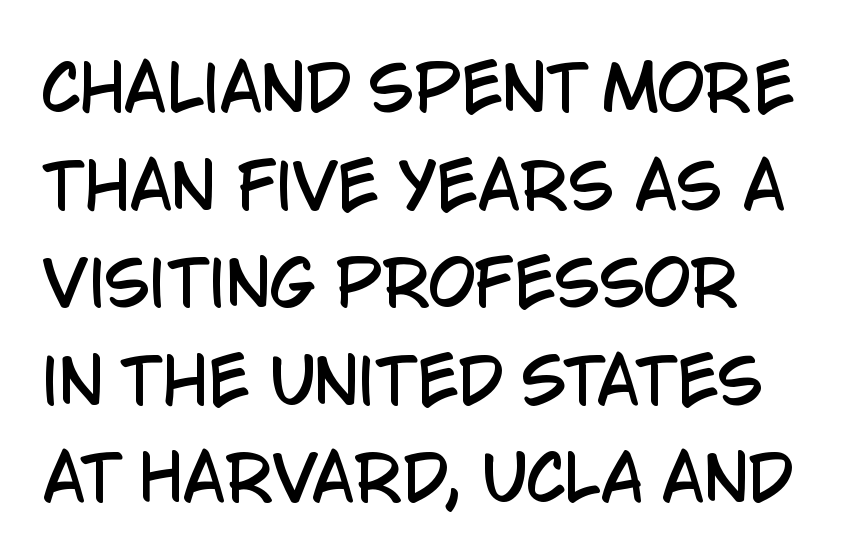
Ordinary non-slanted type is in use. Typographically, this falls in the sans-serif category. There is no visible air inserted between adjacent glyphs. The gap between lines stays unmarked. Regular leading.
